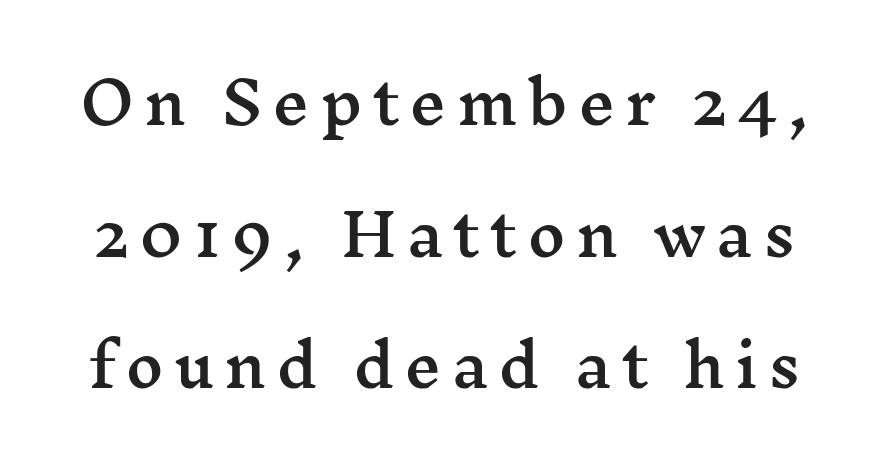
Q: Is the text italic (slanted)? A: No, it is upright.
Q: Is the typeface a serif or a sans-serif typeface? A: Serif.
Q: Is the text underlined? A: No.
Q: How is the paragraph aligned? A: Centered.
Q: Is the spacing between lines tight, normal or loose? A: Loose.
Q: Width (condensed, normal, or wide)? A: Wide.
Q: Stroke contrast? A: Medium.
Q: x-height? A: Medium.
Q: Monospaced? A: No.
